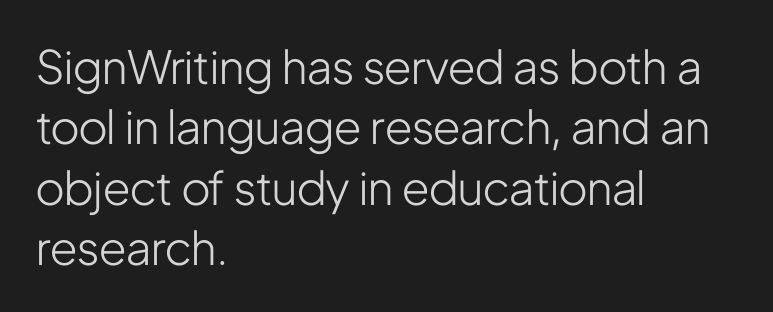
Q: Is the text bold? A: No.
Q: Is the text italic (slanted)? A: No, it is upright.
Q: Is the typeface a serif or a sans-serif typeface? A: Sans-serif.
Q: Is the text underlined? A: No.
Q: How is the paragraph aligned? A: Left-aligned.
Q: Is the spacing between letters normal or unusually wide? A: Normal.
Q: Is the spacing between lines tight, normal or loose? A: Normal.
Q: Width (condensed, normal, or wide)? A: Condensed.
Q: Stroke contrast? A: Low.
Q: x-height? A: Medium.
Q: Monospaced? A: No.
